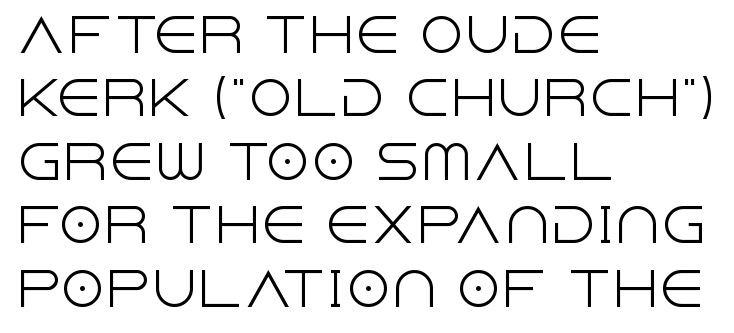
{"serif": "no", "italic": "no", "bold": "no", "weight": "light", "width": "normal", "x_height": "large", "monospaced": "no", "underline": "no", "align": "left", "line_spacing": "normal", "line_spacing_ratio": 1.38, "letter_spacing": "normal", "letter_spacing_em": 0.0, "glyph_px": 46}
